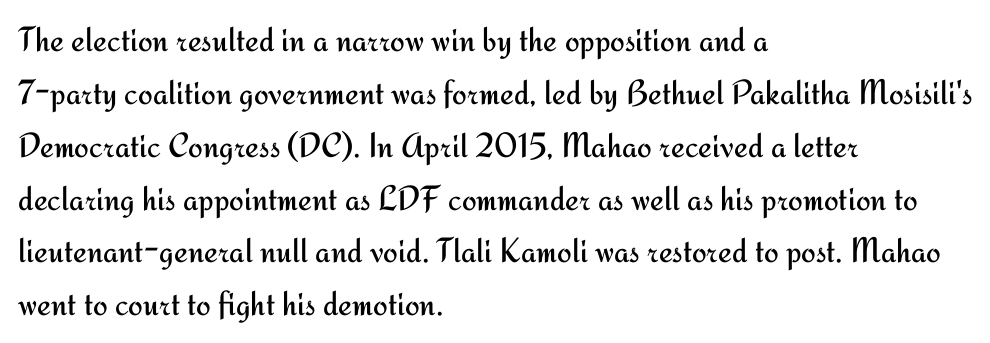
This reads as an unemphasized weight, regular at the heaviest. Plain, unruled lines of type. Does the leading feel generous? No, just average. Varying glyph widths throughout — classic text-font behaviour. The paragraph has a hard left edge and a soft right edge. Between one letter and the next there's only the usual sliver of space.
